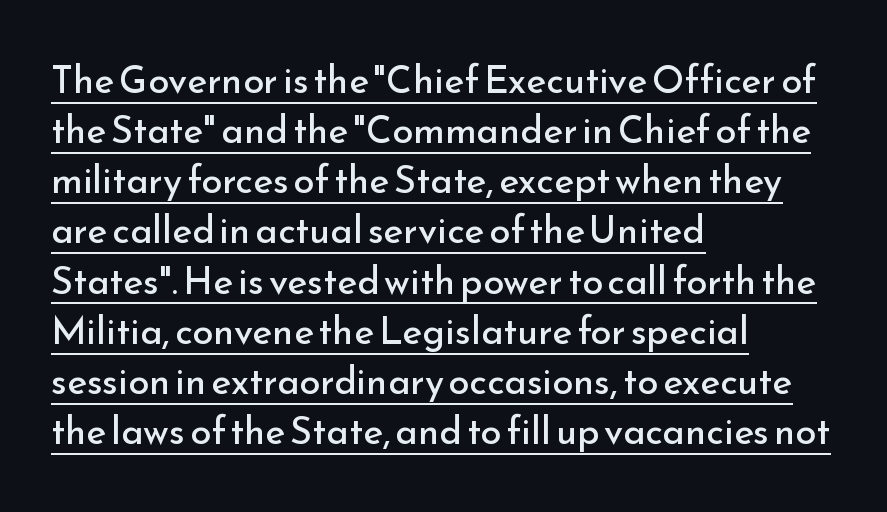
Q: Is the text bold? A: No.
Q: Is the text italic (slanted)? A: No, it is upright.
Q: Is the typeface a serif or a sans-serif typeface? A: Sans-serif.
Q: Is the text underlined? A: Yes.
Q: How is the paragraph aligned? A: Left-aligned.
Q: Is the spacing between letters normal or unusually wide? A: Normal.
Q: Is the spacing between lines tight, normal or loose? A: Normal.
Q: Width (condensed, normal, or wide)? A: Normal.
Q: Stroke contrast? A: Low.
Q: x-height? A: Small.
Q: Monospaced? A: No.
